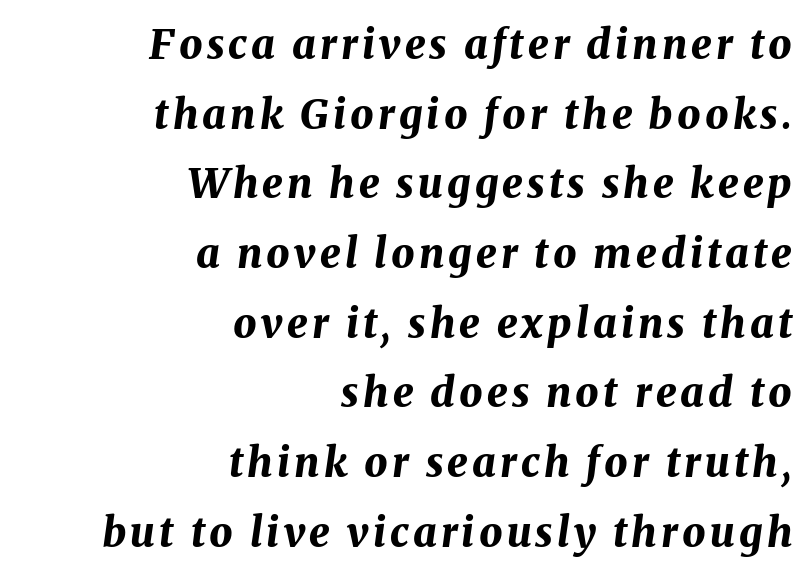
{"italic": "yes", "lean": "right", "slant_degrees": 8, "bold": "yes", "weight": "bold", "width": "normal", "stroke_contrast": "medium", "x_height": "medium", "monospaced": "no", "underline": "no", "align": "right", "line_spacing": "normal", "line_spacing_ratio": 1.7, "glyph_px": 41}
